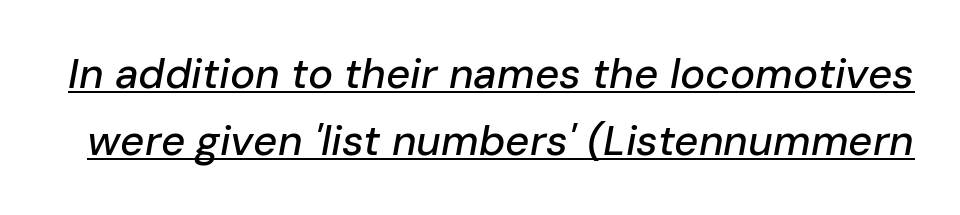
Q: Is the text italic (slanted)? A: Yes, it leans right by about 10 degrees.
Q: Is the text underlined? A: Yes.
Q: Is the spacing between letters normal or unusually wide? A: Normal.
Q: Is the spacing between lines tight, normal or loose? A: Normal.
Q: Width (condensed, normal, or wide)? A: Normal.
Q: Stroke contrast? A: Low.
Q: x-height? A: Medium.
Q: Monospaced? A: No.
